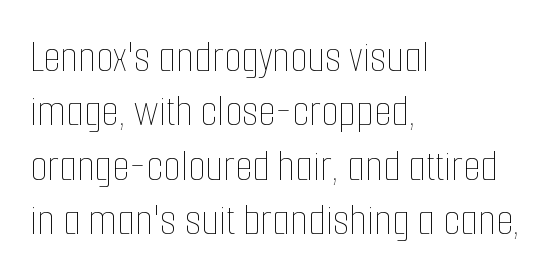
{"italic": "no", "bold": "no", "weight": "thin", "width": "condensed", "stroke_contrast": "low", "x_height": "medium", "monospaced": "no", "underline": "no", "align": "left", "line_spacing_ratio": 1.21, "letter_spacing": "normal", "letter_spacing_em": 0.0, "glyph_px": 45}
